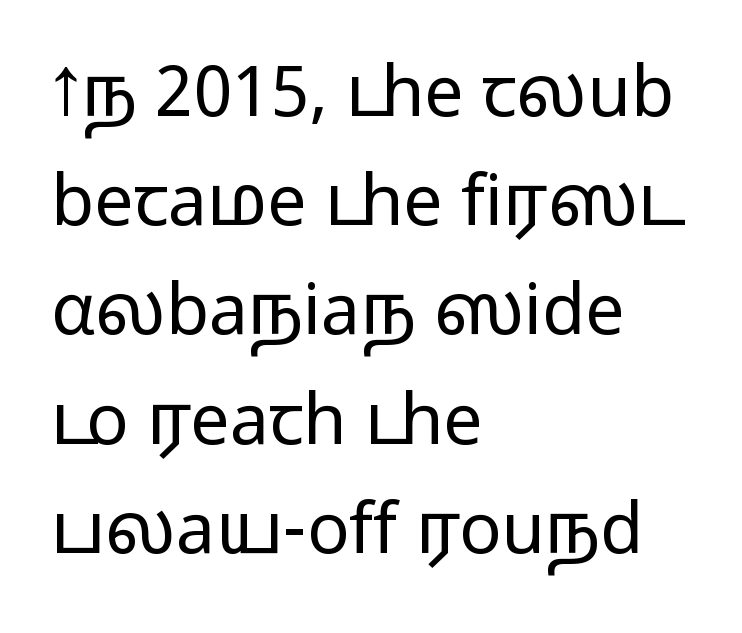
This sample has the flowing, uneven cadence of proportional lettering. The font is comparable to plain body text, perhaps lighter. The vertical gap from one line to the next is medium. Rendered with straight, roman letterforms.
